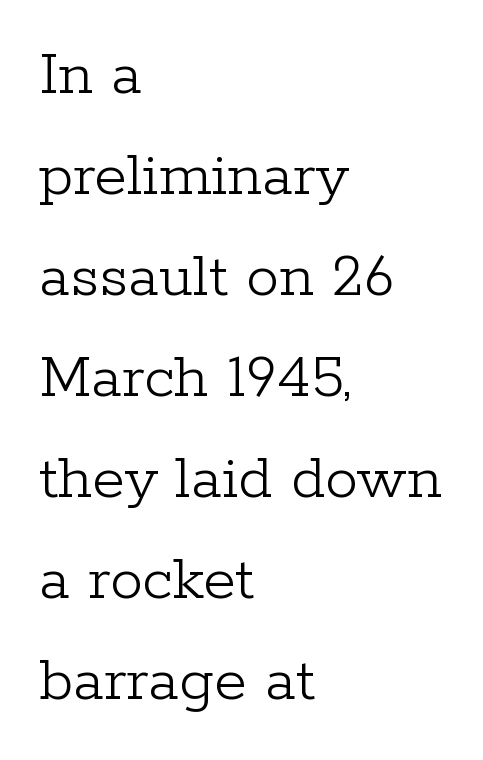
Unlike a clean sans, this face finishes its strokes with serifs. Notice how descenders clear the ascenders below comfortably — that's standard leading. Descender tails drop into unmarked territory. This rendering leaves character spacing at its baseline value.
